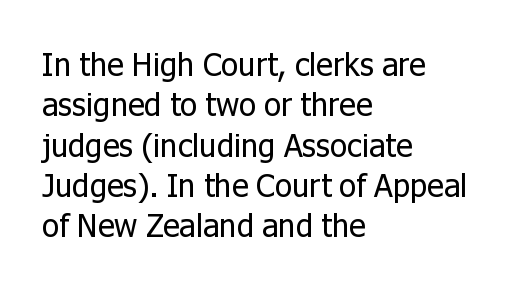
Q: Is the text bold? A: No.
Q: Is the text italic (slanted)? A: No, it is upright.
Q: Is the typeface a serif or a sans-serif typeface? A: Sans-serif.
Q: Is the text underlined? A: No.
Q: How is the paragraph aligned? A: Left-aligned.
Q: Is the spacing between letters normal or unusually wide? A: Normal.
Q: Is the spacing between lines tight, normal or loose? A: Normal.
Q: Width (condensed, normal, or wide)? A: Normal.
Q: Stroke contrast? A: Low.
Q: x-height? A: Medium.
Q: Monospaced? A: No.
